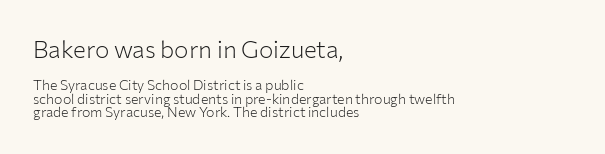
The image shows 24 px text type, upright; set left-aligned, tight line spacing (0.96x), normal letter spacing, not underlined; the first (top) block is 1.71x larger.
